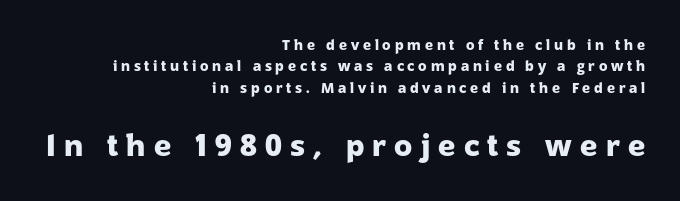
{"serif": "no", "italic": "no", "bold": "yes", "weight": "heavy", "width": "normal", "stroke_contrast": "low", "x_height": "medium", "monospaced": "no", "underline": "no", "align": "right", "line_spacing": "normal", "line_spacing_ratio": 1.53, "letter_spacing": "wide", "letter_spacing_em": 0.27, "larger_block": "second", "size_ratio": 2.14, "glyph_px": 30}
